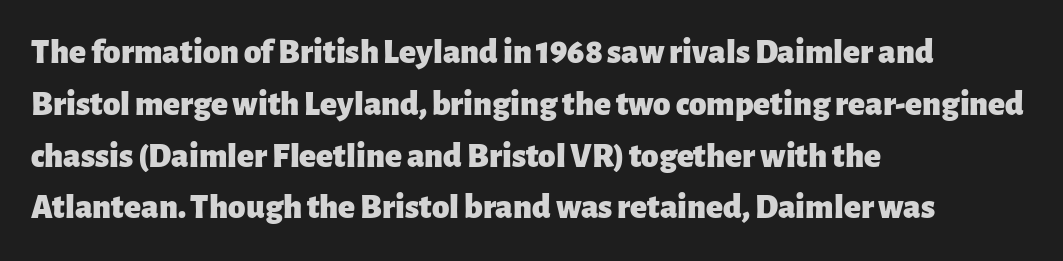
The image shows 35 px heavy sans-serif type, upright; set left-aligned, normal line spacing (1.48x), normal letter spacing, not underlined; low stroke contrast and a medium x-height.
